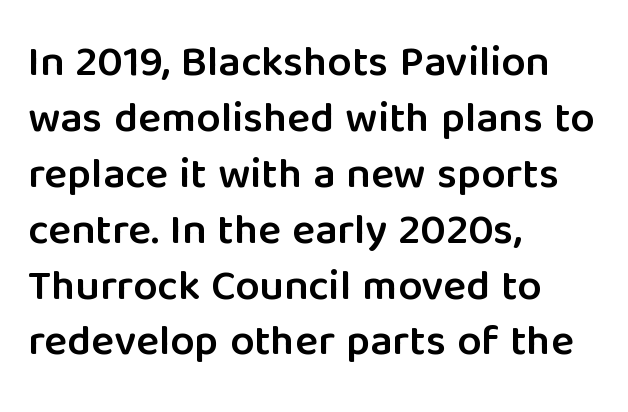
The image shows 43 px semibold sans-serif type, upright; set left-aligned, normal line spacing (1.3x), normal letter spacing, not underlined; low stroke contrast and a medium x-height.
